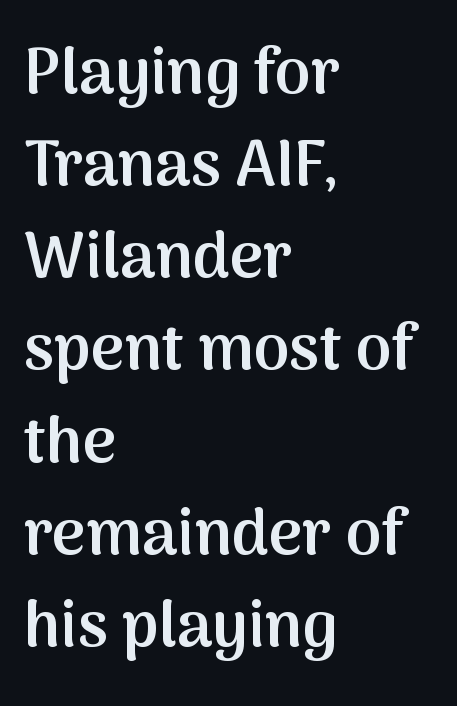
{"serif": "no", "italic": "no", "bold": "semi", "weight": "semibold", "width": "normal", "stroke_contrast": "medium", "x_height": "medium", "monospaced": "no", "underline": "no", "align": "left", "line_spacing": "normal", "line_spacing_ratio": 1.44, "letter_spacing": "normal", "letter_spacing_em": 0.0, "glyph_px": 64}
